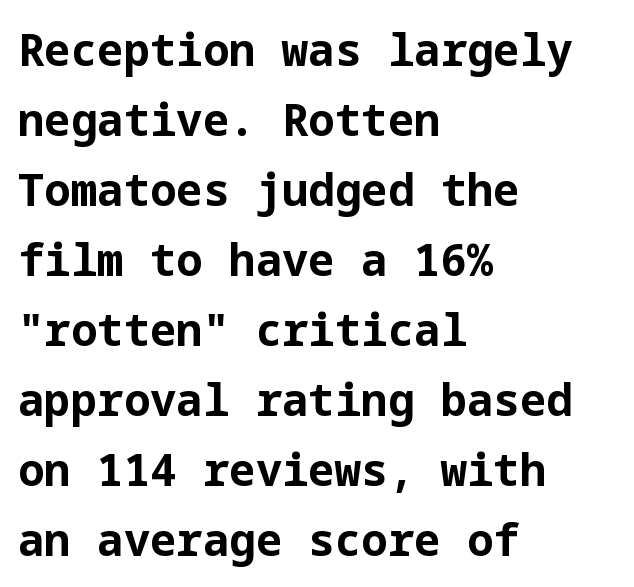
{"serif": "no", "italic": "no", "bold": "yes", "weight": "bold", "width": "normal", "stroke_contrast": "low", "x_height": "medium", "underline": "no", "align": "left", "line_spacing": "normal", "line_spacing_ratio": 1.59, "letter_spacing": "normal", "letter_spacing_em": 0.0, "glyph_px": 44}
